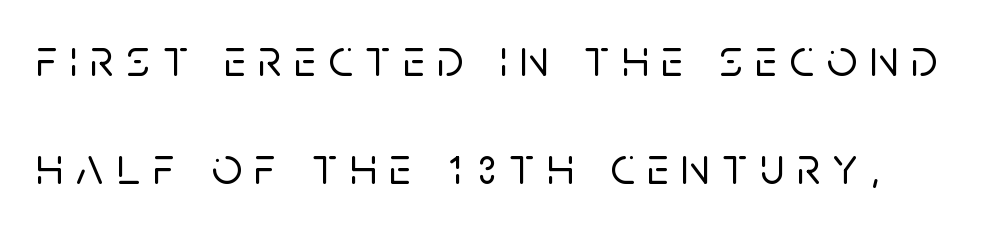
A typesetter would label this face a sans. The gaps between neighbouring characters are conspicuously large. Descenders hang freely into open space. If you drew a line through each stem, it would be perfectly vertical.
